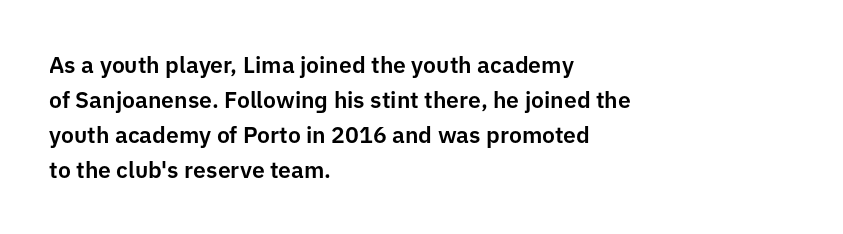
{"italic": "no", "underline": "no", "align": "left", "line_spacing": "normal", "line_spacing_ratio": 1.52, "letter_spacing": "normal", "letter_spacing_em": 0.0, "glyph_px": 23}
